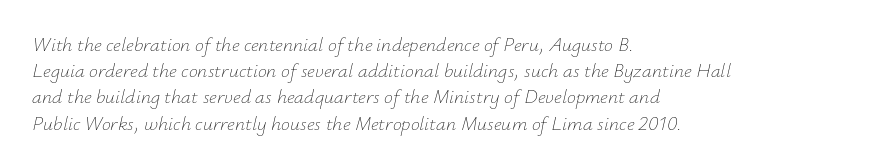
The image shows 20 px text type, italic (leaning right); set left-aligned, normal line spacing (1.31x), normal letter spacing, not underlined.
